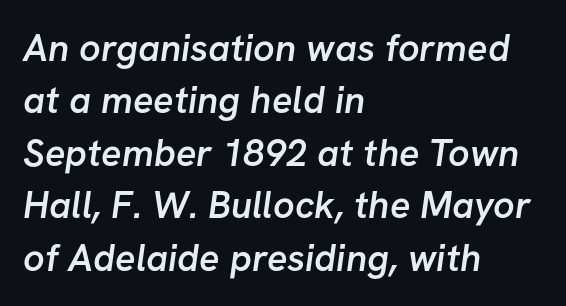
Q: Is the text bold? A: Semi-bold.
Q: Is the typeface a serif or a sans-serif typeface? A: Sans-serif.
Q: Is the text underlined? A: No.
Q: How is the paragraph aligned? A: Left-aligned.
Q: Is the spacing between letters normal or unusually wide? A: Normal.
Q: Is the spacing between lines tight, normal or loose? A: Normal.
Q: Width (condensed, normal, or wide)? A: Normal.
Q: Stroke contrast? A: Low.
Q: x-height? A: Medium.
Q: Monospaced? A: No.
